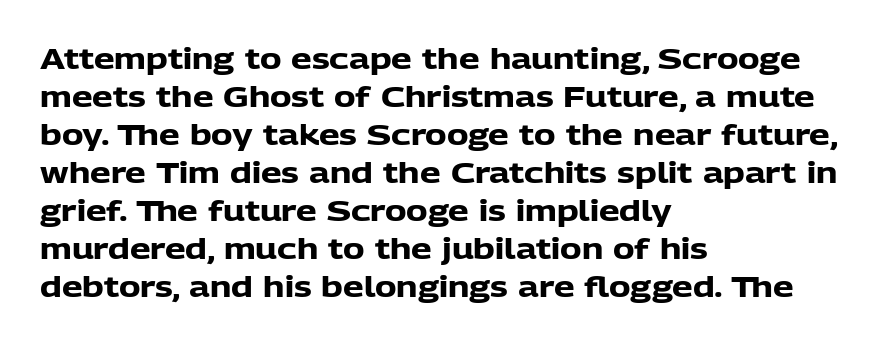
{"serif": "no", "italic": "no", "bold": "yes", "weight": "heavy", "width": "normal", "stroke_contrast": "low", "x_height": "medium", "monospaced": "no", "underline": "no", "align": "left", "line_spacing": "normal", "line_spacing_ratio": 1.31, "letter_spacing": "normal", "letter_spacing_em": 0.0, "glyph_px": 29}
